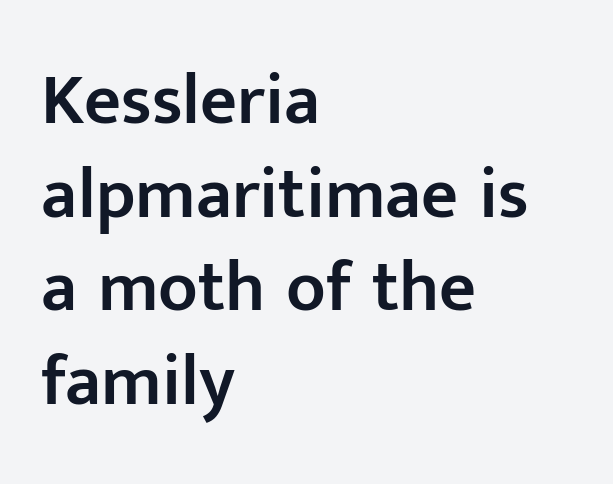
The image shows 72 px semibold sans-serif type, upright; set left-aligned, normal line spacing (1.3x), normal letter spacing, not underlined; low stroke contrast and a medium x-height.
